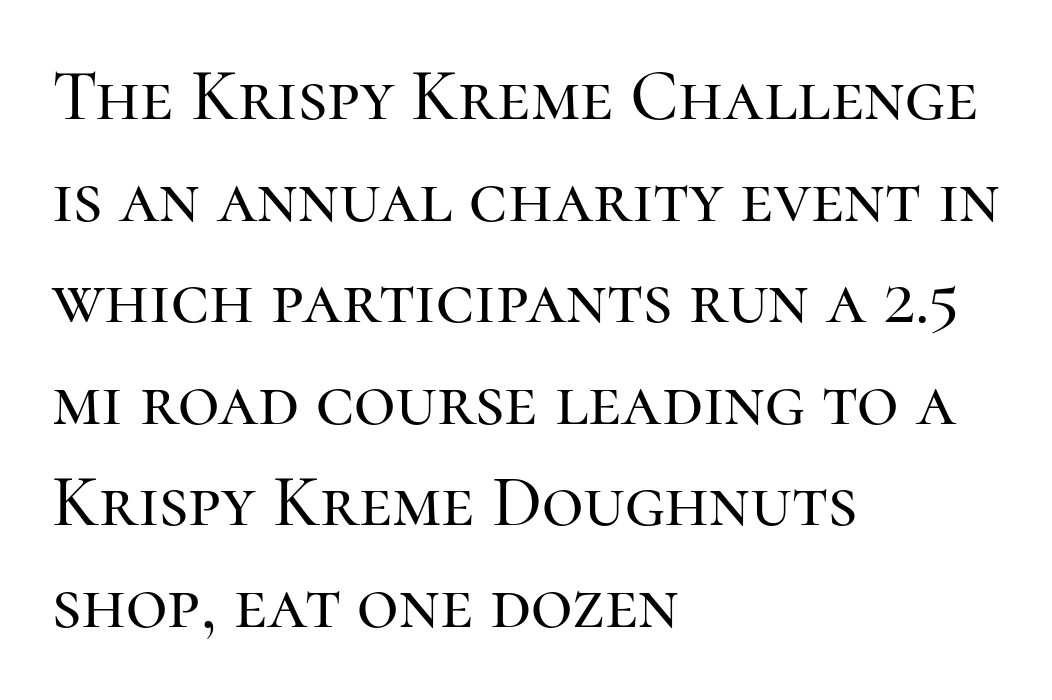
Is the letter spacing exaggerated? No — it looks like the ordinary default. Examine the stroke ends and you'll spot serifs. Notice how the stems are strictly vertical — no italics here. Think of a printed novel: that variable character pitch is what you see here. In terms of leading, this rendering sits right in the middle.
